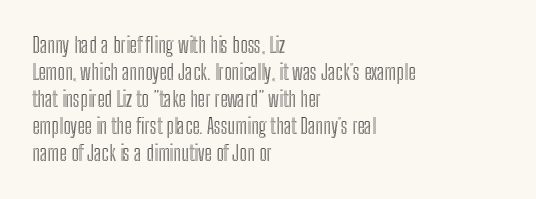
{"italic": "no", "underline": "no", "align": "left", "line_spacing": "normal", "line_spacing_ratio": 1.29, "letter_spacing": "normal", "letter_spacing_em": 0.0, "glyph_px": 21}
